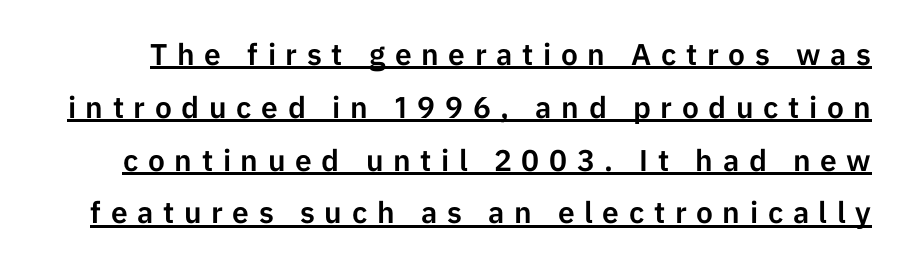
The string is rendered with underlining switched on. Note: no serifs on the glyphs. You could not count columns in this text — the font is proportionally spaced. Is there any slant? The stems are plumb.
